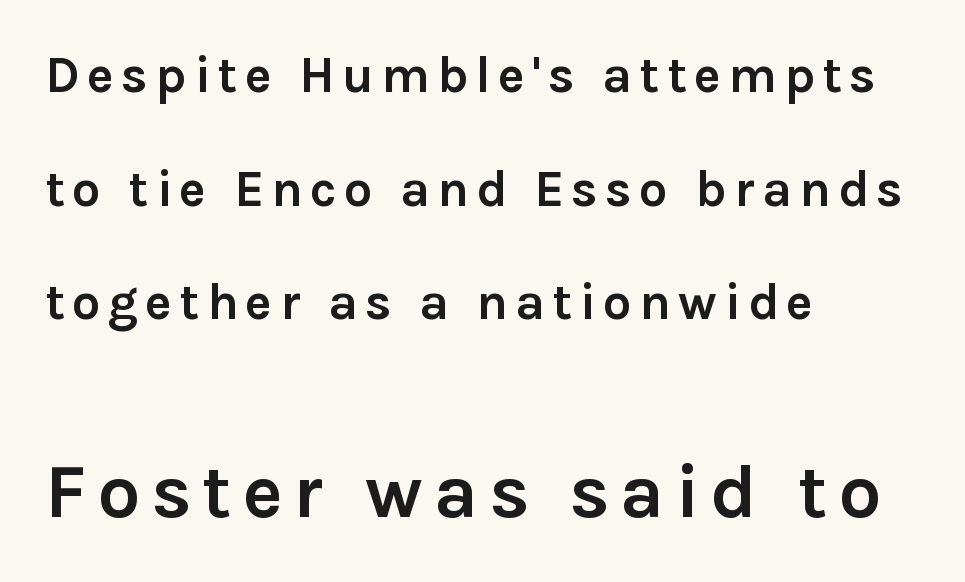
The image shows 76 px semibold sans-serif type, upright; set left-aligned, loose line spacing (2.23x), not underlined; the second (bottom) block is 1.49x larger; low stroke contrast and a medium x-height.
